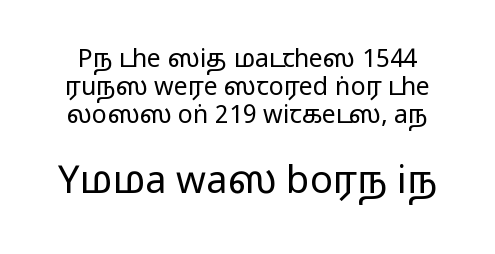
The image shows 38 px regular-weight, wide sans-serif type, upright; set tight line spacing (1.12x), normal letter spacing, not underlined; the second (bottom) block is 1.52x larger; low stroke contrast and a medium x-height.
